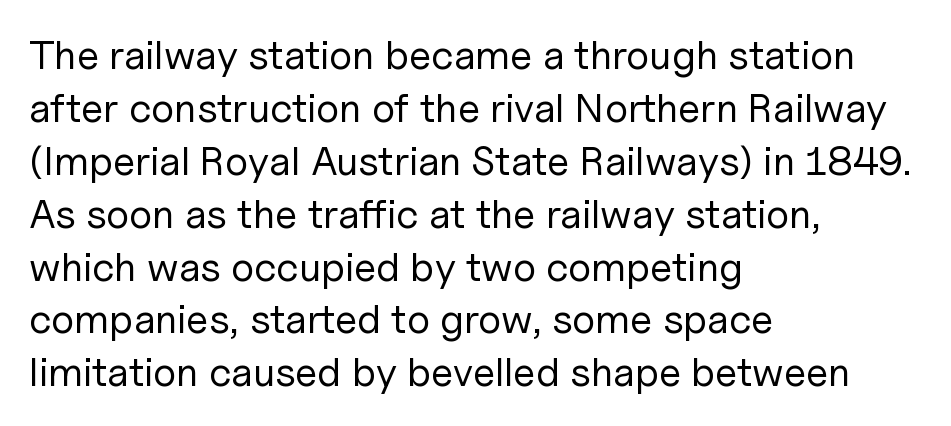
Q: Is the text bold? A: No.
Q: Is the text italic (slanted)? A: No, it is upright.
Q: Is the typeface a serif or a sans-serif typeface? A: Sans-serif.
Q: Is the text underlined? A: No.
Q: How is the paragraph aligned? A: Left-aligned.
Q: Is the spacing between letters normal or unusually wide? A: Normal.
Q: Is the spacing between lines tight, normal or loose? A: Normal.
Q: Width (condensed, normal, or wide)? A: Normal.
Q: Stroke contrast? A: Low.
Q: x-height? A: Medium.
Q: Monospaced? A: No.
